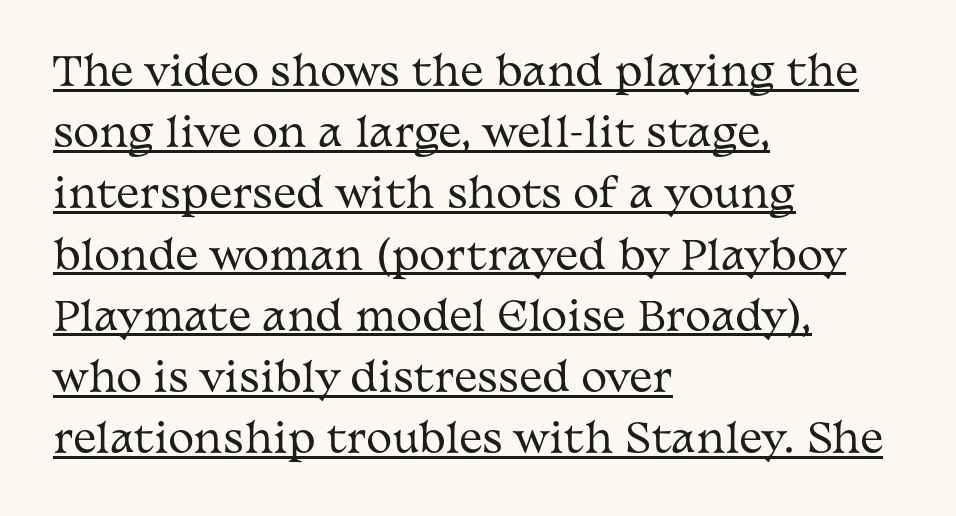
The image shows 39 px regular-weight, wide serif type, upright; set left-aligned, normal line spacing (1.57x), normal letter spacing, underlined; medium stroke contrast and a medium x-height.
